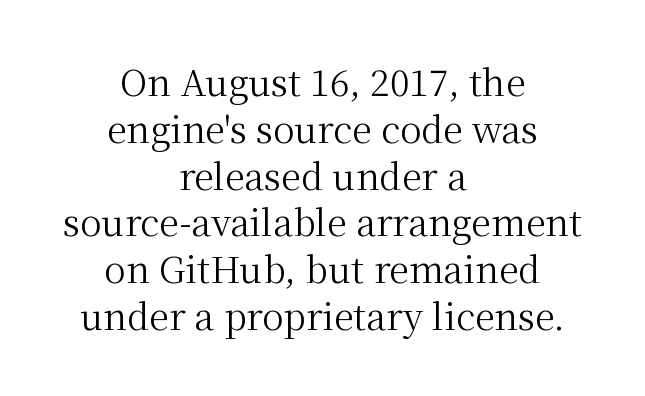
The image shows 36 px regular-weight serif type, upright; set centered, normal line spacing (1.3x), normal letter spacing, not underlined; medium stroke contrast and a medium x-height.
